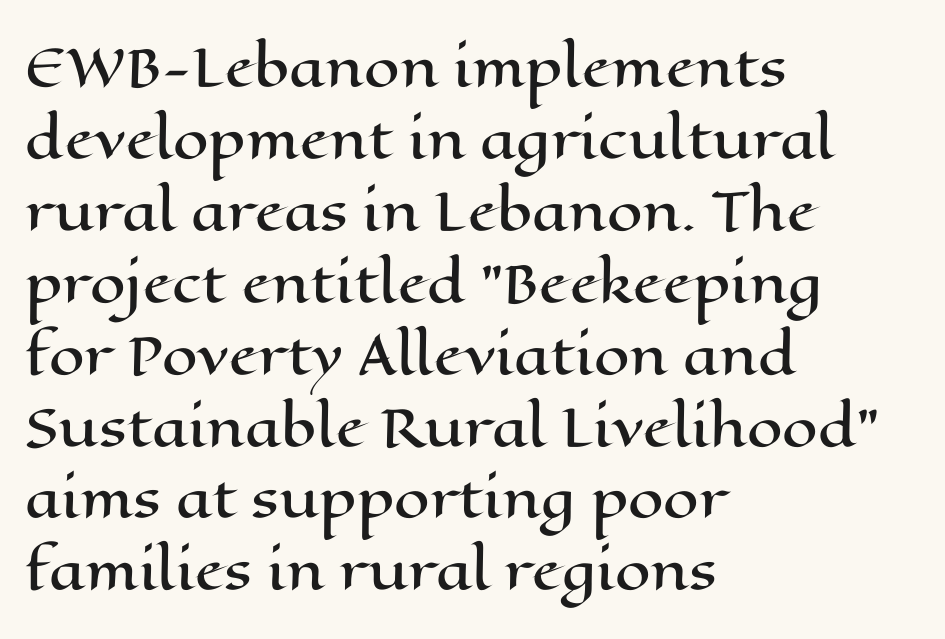
Q: Is the text italic (slanted)? A: No, it is upright.
Q: Is the text underlined? A: No.
Q: How is the paragraph aligned? A: Left-aligned.
Q: Is the spacing between letters normal or unusually wide? A: Normal.
Q: Is the spacing between lines tight, normal or loose? A: Normal.
Q: Width (condensed, normal, or wide)? A: Wide.
Q: Stroke contrast? A: High.
Q: x-height? A: Medium.
Q: Monospaced? A: No.
